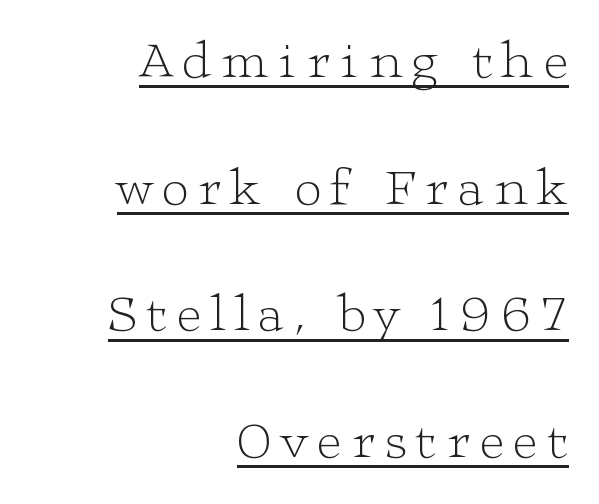
The image shows 53 px light, wide serif type, upright; set right-aligned, loose line spacing (2.39x), underlined; low stroke contrast and a medium x-height.
